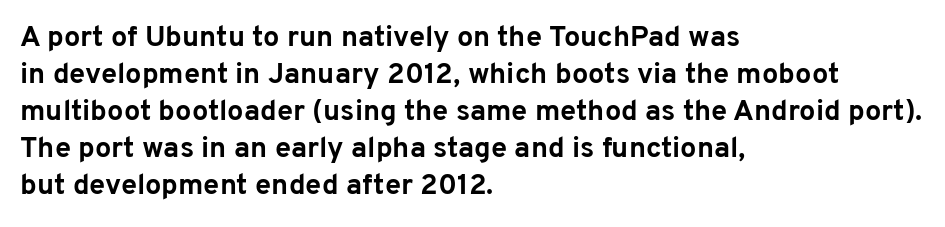
The image shows 29 px bold sans-serif type, upright; set left-aligned, normal line spacing (1.28x), normal letter spacing, not underlined; low stroke contrast and a medium x-height.
